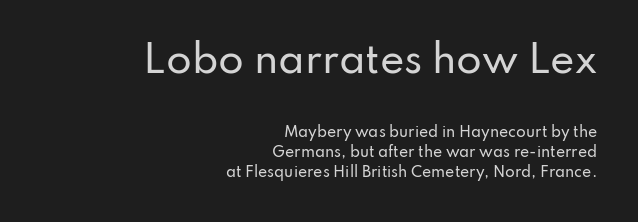
The type is set solid horizontally, with unmodified tracking. These lines sit exactly where default settings would place them. The font's upright variant was chosen for this text. Just letters on the line, the space beneath them empty.
